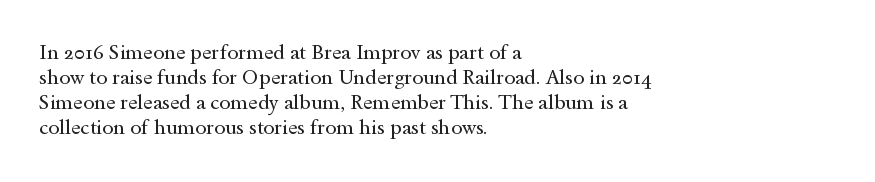
Q: Is the text bold? A: No.
Q: Is the text italic (slanted)? A: No, it is upright.
Q: Is the text underlined? A: No.
Q: How is the paragraph aligned? A: Left-aligned.
Q: Is the spacing between letters normal or unusually wide? A: Normal.
Q: Is the spacing between lines tight, normal or loose? A: Normal.
